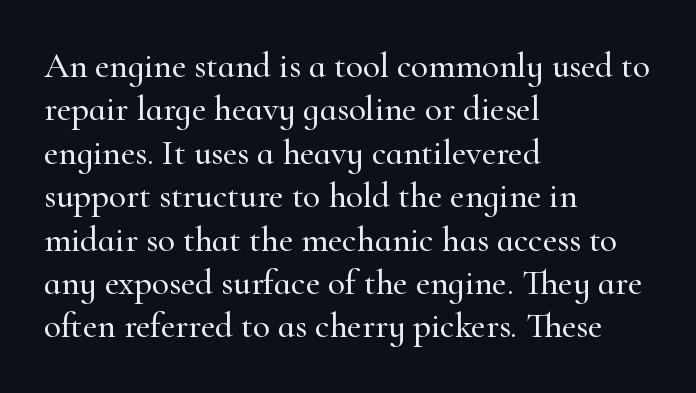
{"serif": "yes", "italic": "no", "width": "normal", "stroke_contrast": "high", "x_height": "small", "monospaced": "no", "underline": "no", "align": "left", "line_spacing_ratio": 1.24, "letter_spacing": "normal", "letter_spacing_em": 0.0, "glyph_px": 35}
